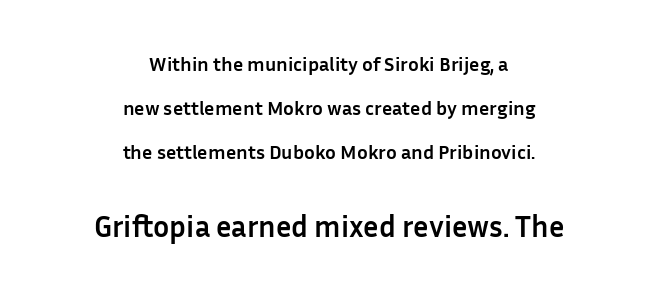
{"serif": "no", "italic": "no", "bold": "yes", "weight": "semibold", "width": "normal", "stroke_contrast": "low", "x_height": "medium", "monospaced": "no", "underline": "no", "align": "center", "line_spacing": "loose", "line_spacing_ratio": 2.2, "letter_spacing": "normal", "letter_spacing_em": 0.0, "larger_block": "second", "size_ratio": 1.5, "glyph_px": 30}
